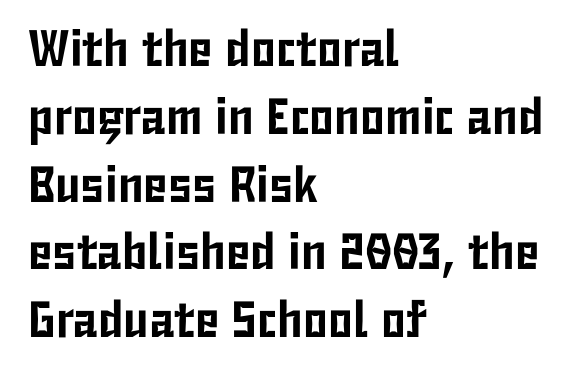
Q: Is the text italic (slanted)? A: No, it is upright.
Q: Is the typeface a serif or a sans-serif typeface? A: Sans-serif.
Q: Is the text underlined? A: No.
Q: How is the paragraph aligned? A: Left-aligned.
Q: Is the spacing between letters normal or unusually wide? A: Normal.
Q: Is the spacing between lines tight, normal or loose? A: Normal.
Q: Width (condensed, normal, or wide)? A: Condensed.
Q: Stroke contrast? A: Low.
Q: x-height? A: Medium.
Q: Monospaced? A: No.
